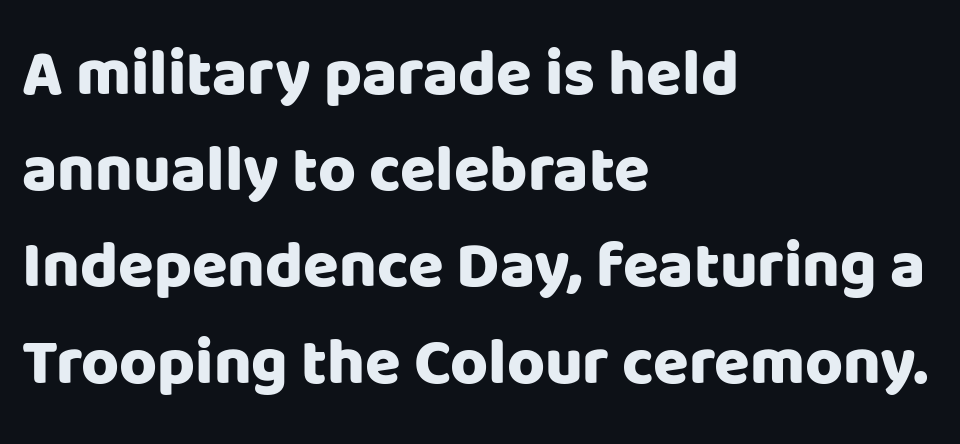
Check the space under the baseline: it is left empty. Unlike a traditional serif, this face leaves its strokes unadorned. Is there any slant? The stems are plumb. Standard letterfit; no display-style spreading of the glyphs. The passage shown is typed in a proportional face where columns would drift. Horizontal bands of white between lines are of average thickness.
